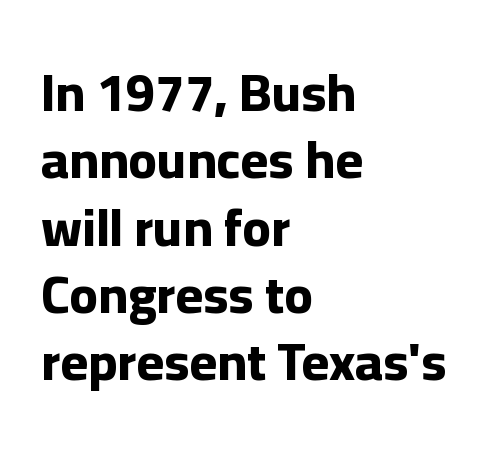
Q: Is the text bold? A: Yes.
Q: Is the text italic (slanted)? A: No, it is upright.
Q: Is the typeface a serif or a sans-serif typeface? A: Sans-serif.
Q: Is the text underlined? A: No.
Q: How is the paragraph aligned? A: Left-aligned.
Q: Is the spacing between letters normal or unusually wide? A: Normal.
Q: Is the spacing between lines tight, normal or loose? A: Normal.
Q: Width (condensed, normal, or wide)? A: Normal.
Q: Stroke contrast? A: Low.
Q: x-height? A: Medium.
Q: Monospaced? A: No.
